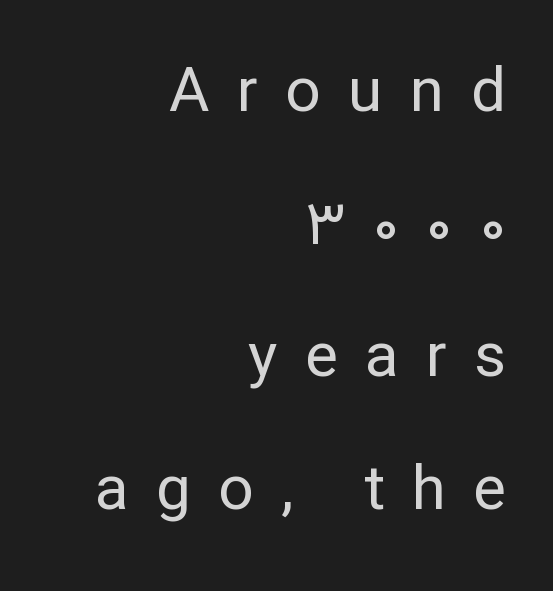
The image shows 62 px regular-weight sans-serif type, upright; set right-aligned, loose line spacing (2.14x), unusually wide letter spacing (+0.44 em), not underlined; low stroke contrast and a medium x-height.
